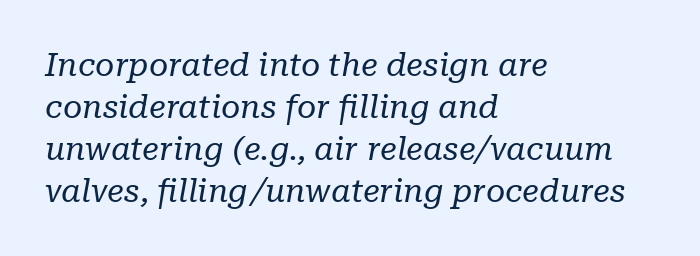
Q: Is the text bold? A: No.
Q: Is the text italic (slanted)? A: Yes, it leans right by about 10 degrees.
Q: Is the typeface a serif or a sans-serif typeface? A: Serif.
Q: Is the text underlined? A: No.
Q: How is the paragraph aligned? A: Left-aligned.
Q: Is the spacing between letters normal or unusually wide? A: Normal.
Q: Is the spacing between lines tight, normal or loose? A: Normal.
Q: Width (condensed, normal, or wide)? A: Normal.
Q: Stroke contrast? A: Low.
Q: x-height? A: Medium.
Q: Monospaced? A: No.
